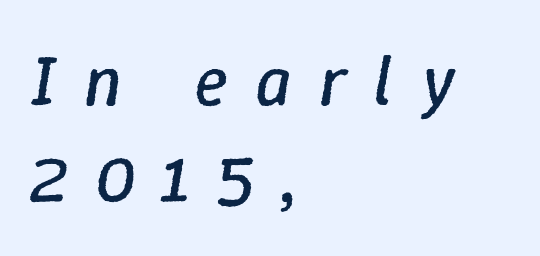
Does the lettering tilt? It does — this is italic. The lines in this sample share a left origin and differ only in where they stop. Glance below the letters and you will spot only blank space. Words appear elongated and porous because spacing is wide. Vertical spacing — default. The weight would be labelled regular, book, light, or lighter still.
